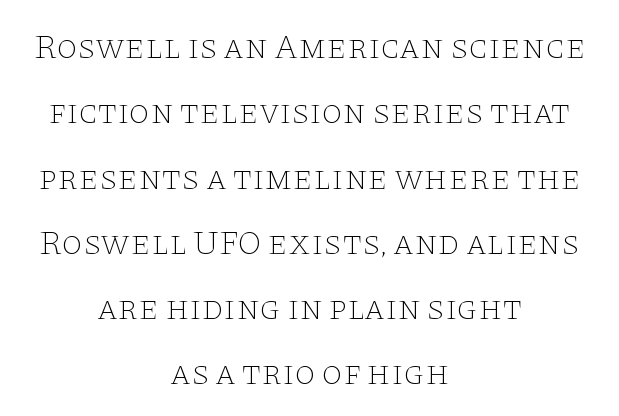
{"serif": "yes", "italic": "no", "bold": "no", "weight": "thin", "width": "wide", "stroke_contrast": "low", "x_height": "large", "monospaced": "no", "underline": "no", "align": "center", "line_spacing": "loose", "line_spacing_ratio": 1.92, "letter_spacing": "normal", "letter_spacing_em": 0.0, "glyph_px": 34}
